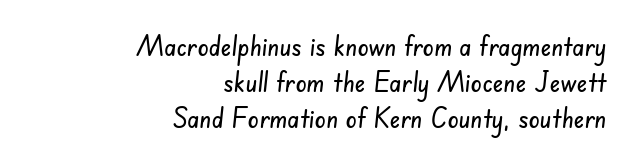
The image shows 28 px condensed sans-serif type; set right-aligned, normal line spacing (1.28x), normal letter spacing, not underlined; low stroke contrast and a small x-height.
